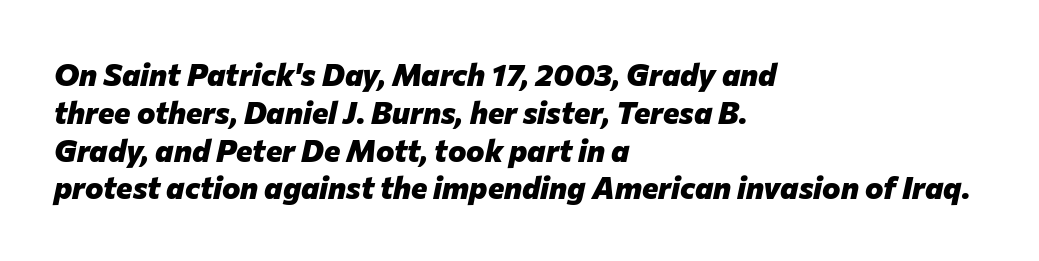
{"italic": "yes", "lean": "right", "slant_degrees": 12, "bold": "yes", "weight": "heavy", "width": "normal", "stroke_contrast": "low", "x_height": "medium", "monospaced": "no", "underline": "no", "align": "left", "line_spacing_ratio": 1.22, "letter_spacing": "normal", "letter_spacing_em": 0.0, "glyph_px": 31}
